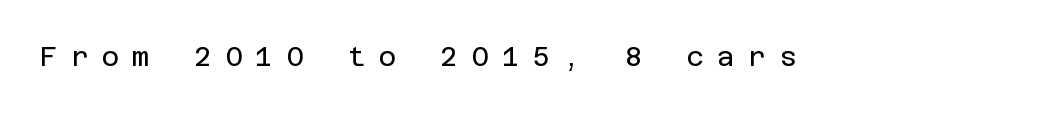
{"italic": "no", "bold": "no", "underline": "no", "letter_spacing": "wide", "letter_spacing_em": 0.49, "glyph_px": 27}
